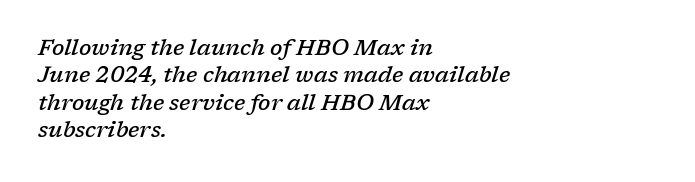
The image shows 22 px text type, italic (leaning right); set left-aligned, normal line spacing (1.25x), normal letter spacing, not underlined.
